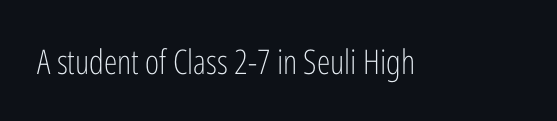
Q: Is the text bold? A: No.
Q: Is the text italic (slanted)? A: No, it is upright.
Q: Is the typeface a serif or a sans-serif typeface? A: Sans-serif.
Q: Is the text underlined? A: No.
Q: Is the spacing between letters normal or unusually wide? A: Normal.
Q: Width (condensed, normal, or wide)? A: Condensed.
Q: Stroke contrast? A: Low.
Q: x-height? A: Medium.
Q: Monospaced? A: No.
